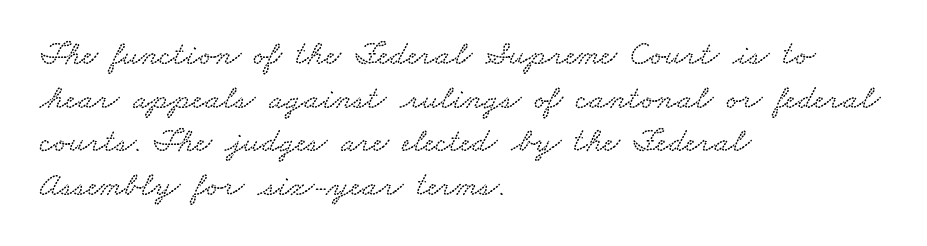
{"width": "wide", "stroke_contrast": "low", "x_height": "small", "monospaced": "no", "underline": "no", "align": "left", "line_spacing": "normal", "line_spacing_ratio": 1.28, "letter_spacing": "normal", "letter_spacing_em": 0.0, "glyph_px": 34}
